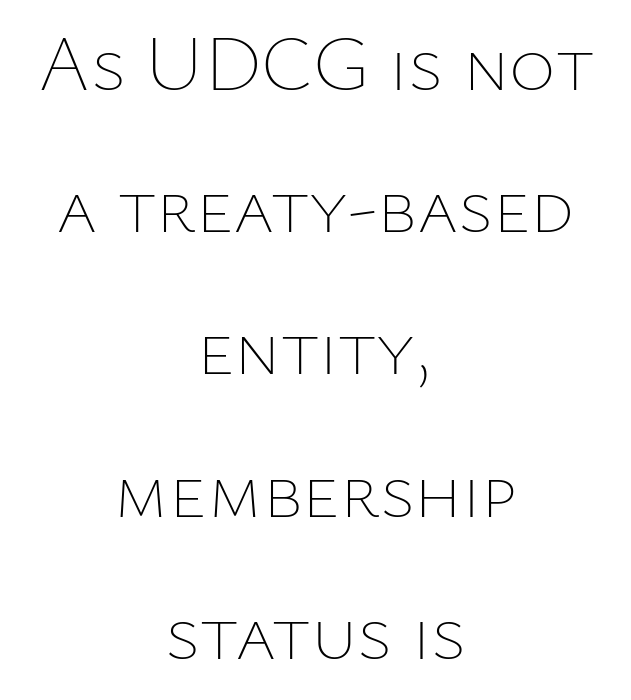
{"italic": "no", "bold": "no", "weight": "thin", "width": "normal", "stroke_contrast": "low", "x_height": "medium", "monospaced": "no", "underline": "no", "align": "center", "line_spacing_ratio": 1.8, "letter_spacing": "normal", "letter_spacing_em": 0.0, "glyph_px": 79}
